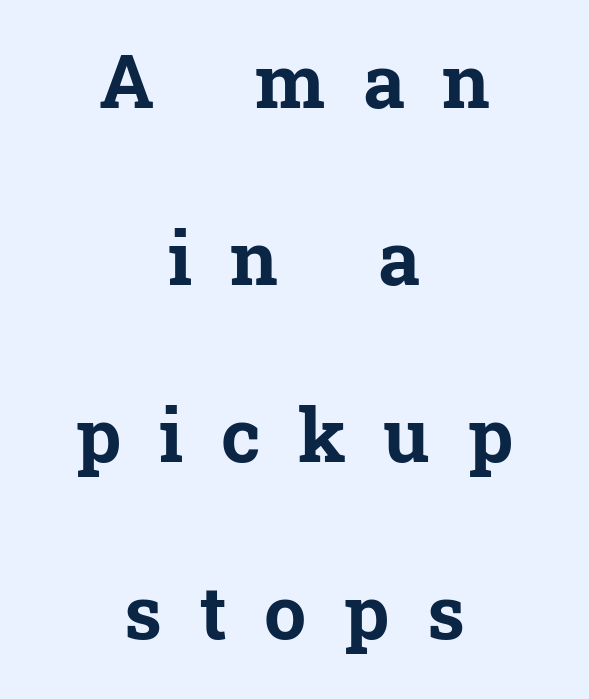
A typesetter would call this proportional, since set widths differ per character. The leading is generous, giving the passage an open texture. Horizontal alignment here is central, giving a formal, balanced look. In terms of letterform style, serifs are clearly present. Every character sits straight up, as roman type does. Bare-footed words on every line.
